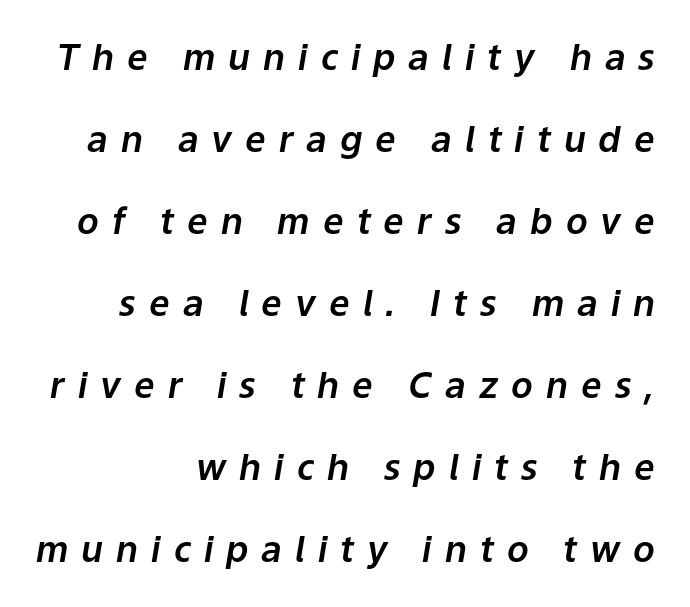
{"italic": "yes", "lean": "right", "slant_degrees": 9, "width": "normal", "stroke_contrast": "low", "x_height": "medium", "monospaced": "no", "underline": "no", "align": "right", "line_spacing": "loose", "line_spacing_ratio": 2.28, "letter_spacing": "wide", "letter_spacing_em": 0.36, "glyph_px": 36}
